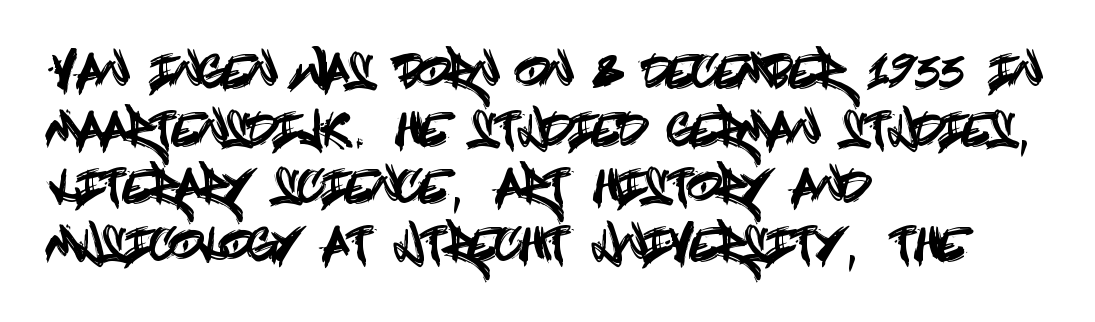
{"serif": "no", "width": "condensed", "x_height": "large", "underline": "no", "align": "left", "line_spacing": "normal", "line_spacing_ratio": 1.31, "letter_spacing": "normal", "letter_spacing_em": 0.0, "glyph_px": 44}
